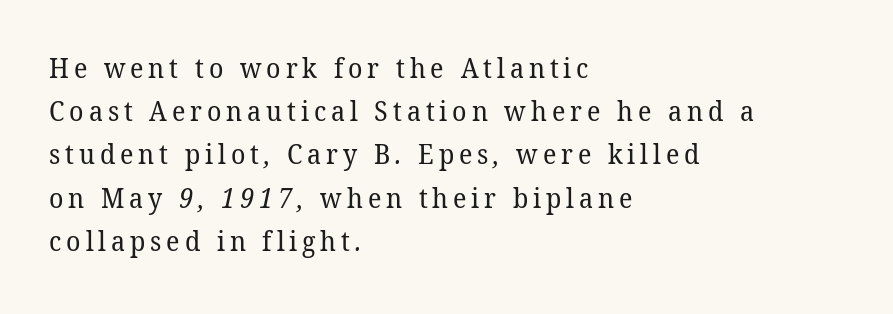
The image shows 27 px text type; set left-aligned, normal line spacing (1.6x), not underlined.
